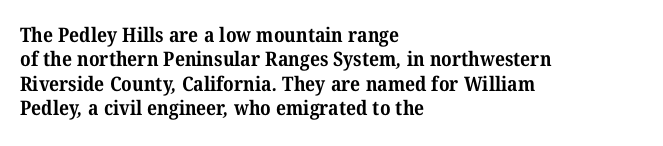
This sample uses plain, unmodified letter spacing. Words float on clear page, feet unadorned. Students, this is bold: see how much ink each stroke carries. The lines in this sample share a left origin and differ only in where they stop.
